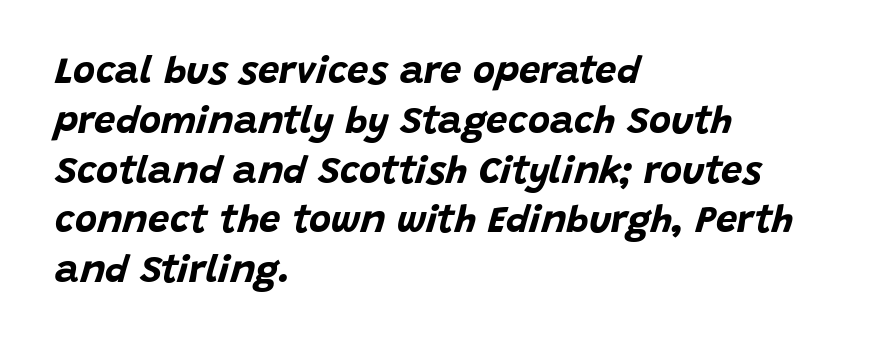
Compared with ordinary roman type, these characters are visibly tilted. These lines keep a tight, regular rhythm from letter to letter. Spacing verdict: proportional, widths tailored to each character. The setting favours the left margin, as ordinary paragraphs usually do.
